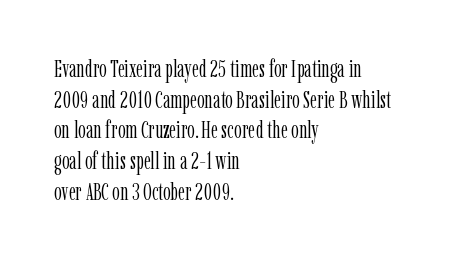
Q: Is the text bold? A: No.
Q: Is the text italic (slanted)? A: No, it is upright.
Q: Is the text underlined? A: No.
Q: How is the paragraph aligned? A: Left-aligned.
Q: Is the spacing between letters normal or unusually wide? A: Normal.
Q: Is the spacing between lines tight, normal or loose? A: Normal.
